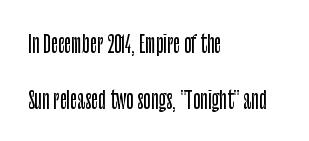
Q: Is the text italic (slanted)? A: No, it is upright.
Q: Is the text underlined? A: No.
Q: How is the paragraph aligned? A: Left-aligned.
Q: Is the spacing between letters normal or unusually wide? A: Normal.
Q: Is the spacing between lines tight, normal or loose? A: Loose.
